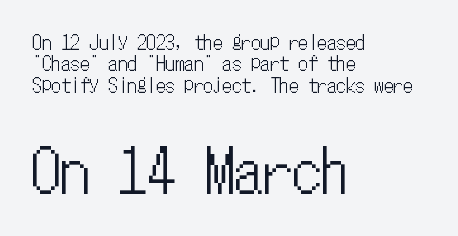
Q: Is the text italic (slanted)? A: No, it is upright.
Q: Is the text underlined? A: No.
Q: How is the paragraph aligned? A: Left-aligned.
Q: Is the spacing between letters normal or unusually wide? A: Normal.
Q: Is the spacing between lines tight, normal or loose? A: Tight.
Q: Which block of text is set in a larger size, the first (top) or the second (bottom)? A: The second (bottom) one.
Q: Width (condensed, normal, or wide)? A: Condensed.
Q: Stroke contrast? A: Low.
Q: x-height? A: Medium.
Q: Monospaced? A: Yes.
